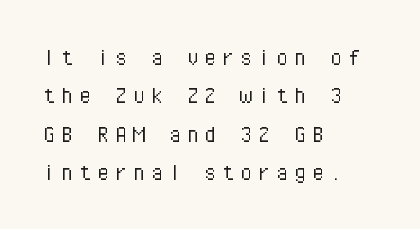
{"italic": "no", "bold": "no", "underline": "no", "align": "left", "line_spacing": "normal", "line_spacing_ratio": 1.48, "glyph_px": 26}
